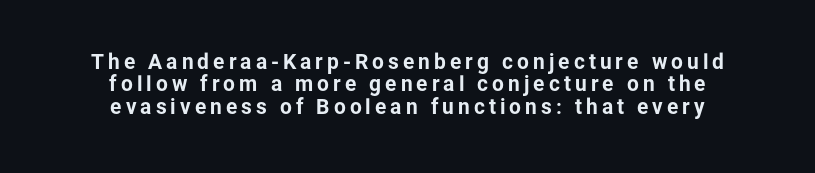
The image shows 21 px bold type, upright; set centered, tight line spacing (1.07x), not underlined.
